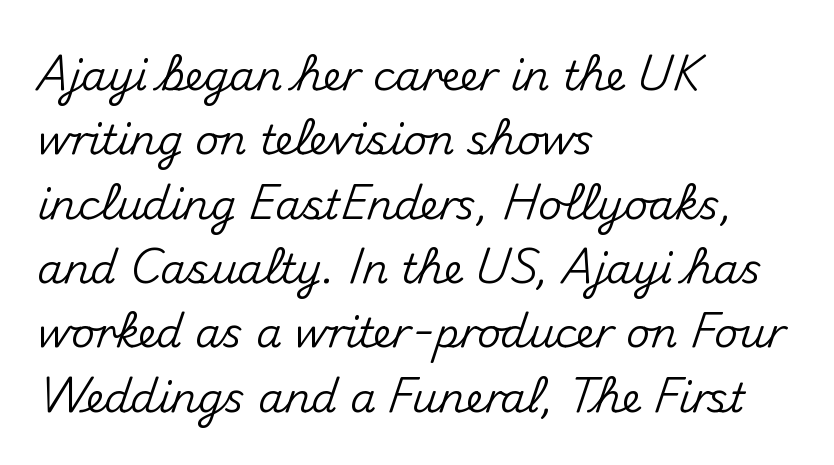
The image shows 41 px sans-serif type; set left-aligned, normal line spacing (1.57x), normal letter spacing, not underlined; medium stroke contrast and a small x-height.
